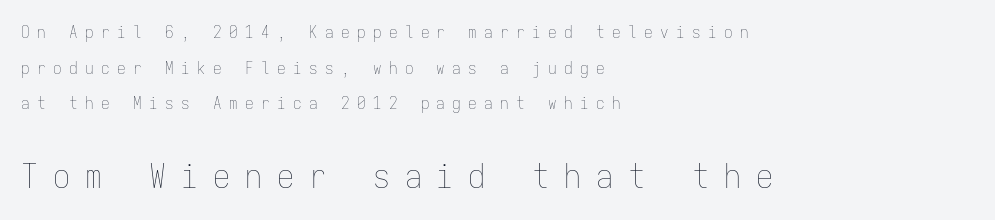
The image shows 34 px thin, condensed type, upright, monospaced; set left-aligned, loose line spacing (2.1x), unusually wide letter spacing (+0.44 em), not underlined; the second (bottom) block is 2.0x larger; low stroke contrast and a medium x-height.
